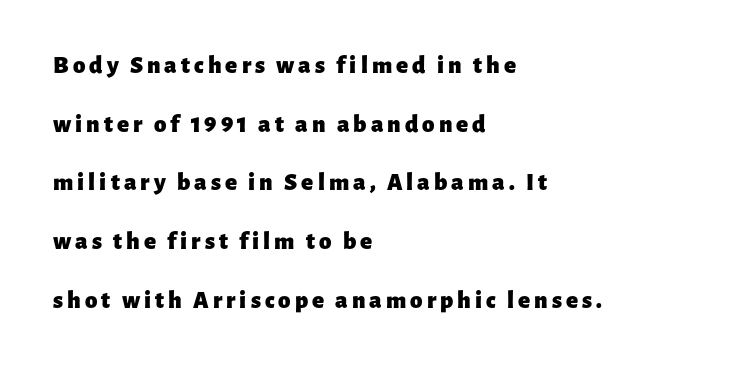
The image shows 25 px bold type, upright; set left-aligned, loose line spacing (2.35x), not underlined.
